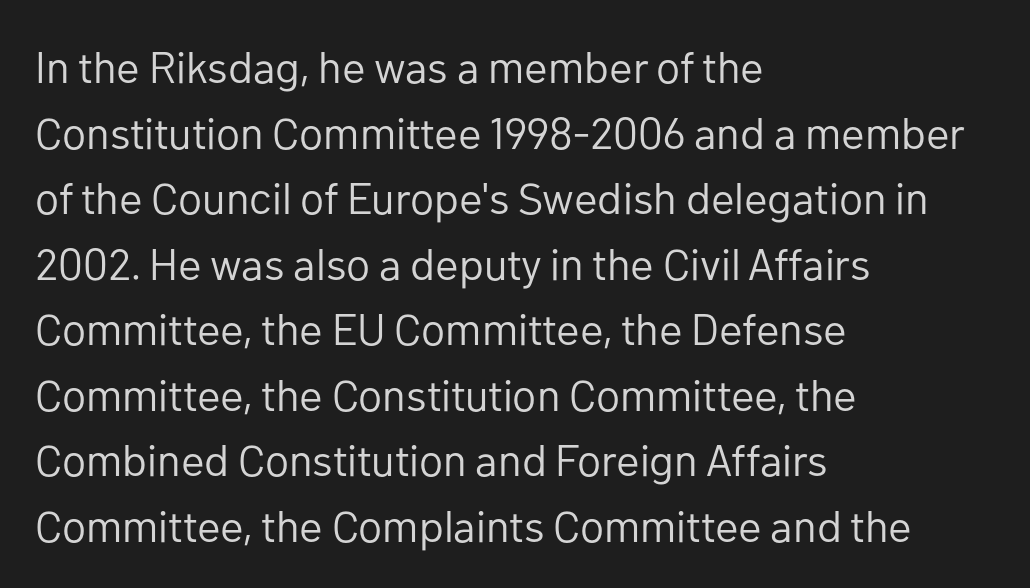
Bare-footed words on every line. The specimen reads as upright at a glance. The typesetter chose a ragged-right arrangement here. The type is set solid horizontally, with unmodified tracking.
